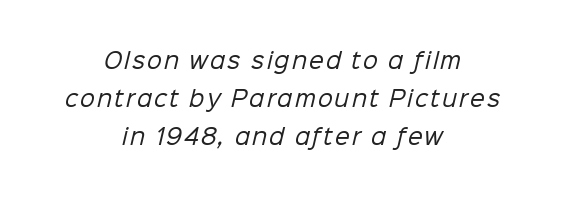
The image shows 21 px text type; set centered, line spacing 1.81x, not underlined.
